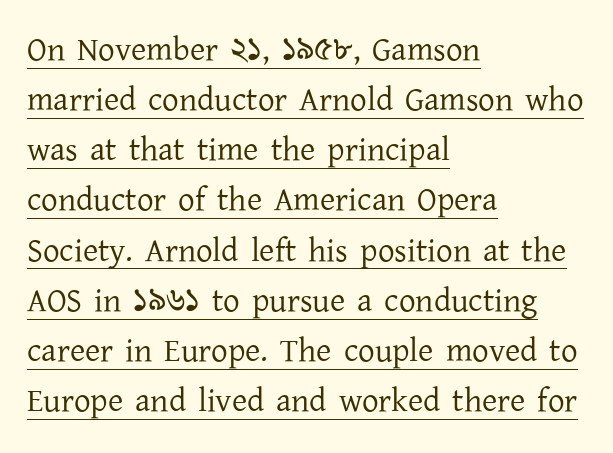
The passage is arranged the way most books set body copy — flush left. The passage shown is typed in a proportional face where columns would drift. Words appear dense and cohesive because spacing is normal. Honestly, the row spacing looks completely unremarkable.
